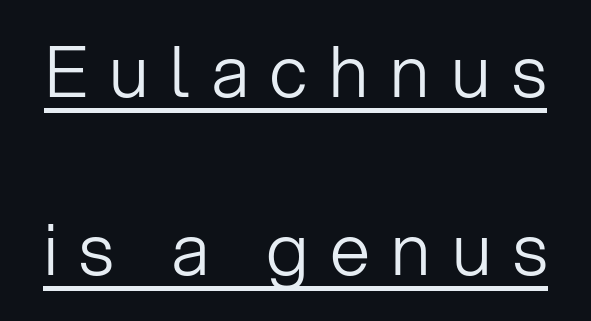
Q: Is the text bold? A: No.
Q: Is the text italic (slanted)? A: No, it is upright.
Q: Is the typeface a serif or a sans-serif typeface? A: Sans-serif.
Q: Is the text underlined? A: Yes.
Q: Is the spacing between letters normal or unusually wide? A: Unusually wide.
Q: Is the spacing between lines tight, normal or loose? A: Loose.
Q: Width (condensed, normal, or wide)? A: Normal.
Q: Stroke contrast? A: Low.
Q: x-height? A: Medium.
Q: Monospaced? A: No.
